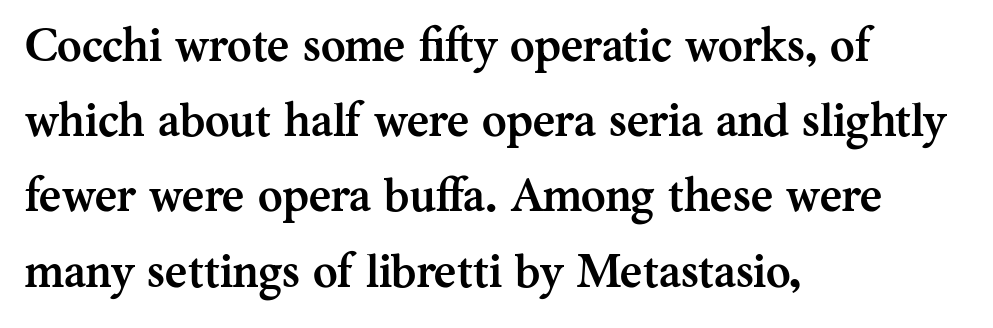
Q: Is the text bold? A: Yes.
Q: Is the text italic (slanted)? A: No, it is upright.
Q: Is the typeface a serif or a sans-serif typeface? A: Serif.
Q: Is the text underlined? A: No.
Q: How is the paragraph aligned? A: Left-aligned.
Q: Is the spacing between letters normal or unusually wide? A: Normal.
Q: Is the spacing between lines tight, normal or loose? A: Normal.
Q: Width (condensed, normal, or wide)? A: Normal.
Q: Stroke contrast? A: Medium.
Q: x-height? A: Medium.
Q: Monospaced? A: No.
